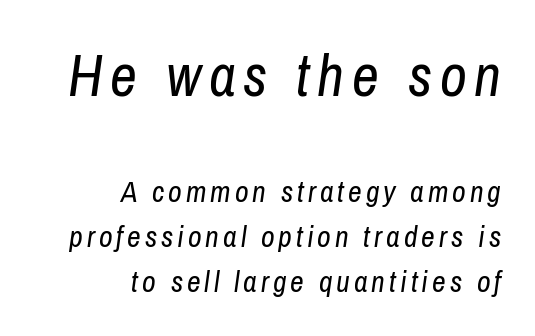
{"italic": "yes", "lean": "right", "slant_degrees": 8, "bold": "no", "weight": "regular", "width": "condensed", "stroke_contrast": "low", "x_height": "medium", "monospaced": "no", "underline": "no", "align": "right", "line_spacing": "normal", "line_spacing_ratio": 1.5, "larger_block": "first", "size_ratio": 1.97, "glyph_px": 59}
